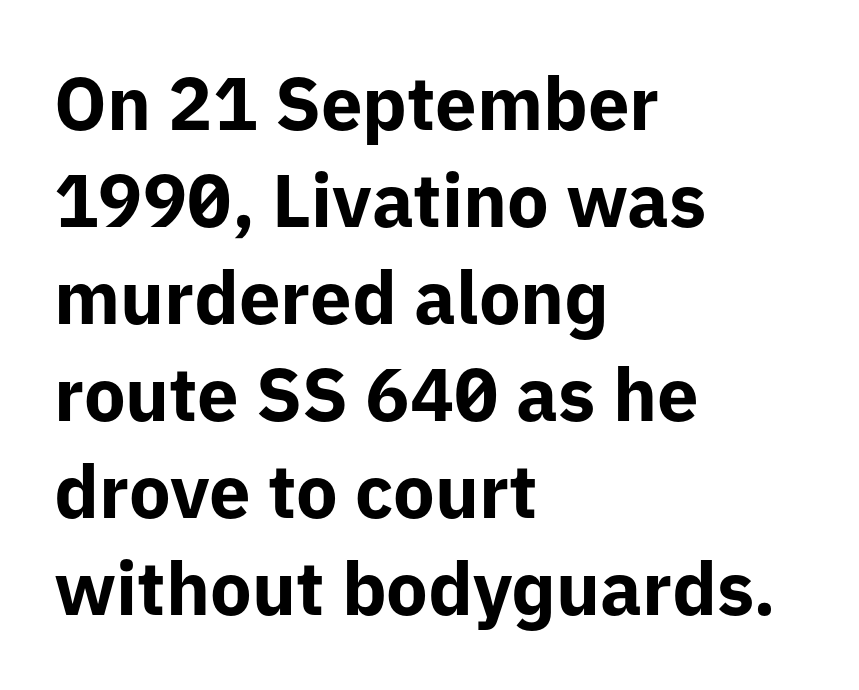
Q: Is the text bold? A: Yes.
Q: Is the text italic (slanted)? A: No, it is upright.
Q: Is the typeface a serif or a sans-serif typeface? A: Sans-serif.
Q: Is the text underlined? A: No.
Q: How is the paragraph aligned? A: Left-aligned.
Q: Is the spacing between letters normal or unusually wide? A: Normal.
Q: Is the spacing between lines tight, normal or loose? A: Normal.
Q: Width (condensed, normal, or wide)? A: Normal.
Q: Stroke contrast? A: Low.
Q: x-height? A: Medium.
Q: Monospaced? A: No.
